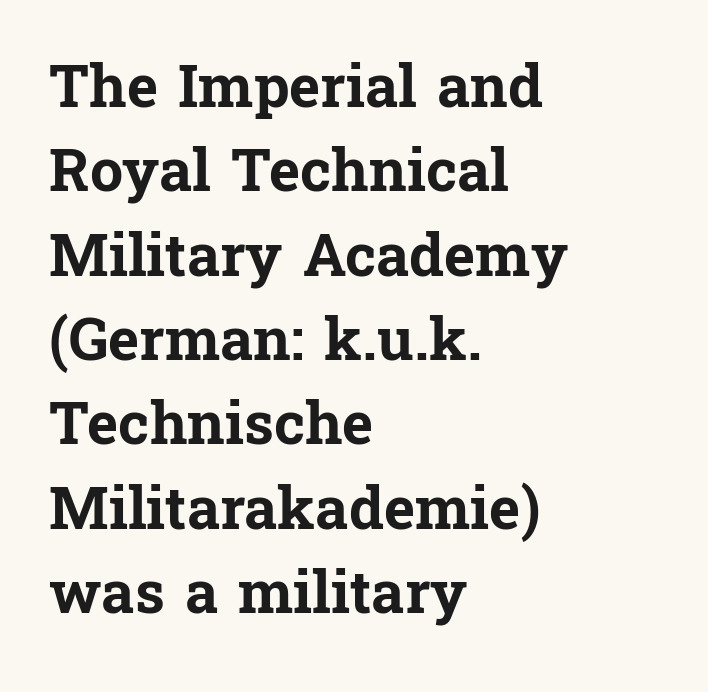
Q: Is the text bold? A: Yes.
Q: Is the text italic (slanted)? A: No, it is upright.
Q: Is the typeface a serif or a sans-serif typeface? A: Serif.
Q: Is the text underlined? A: No.
Q: How is the paragraph aligned? A: Left-aligned.
Q: Is the spacing between letters normal or unusually wide? A: Normal.
Q: Is the spacing between lines tight, normal or loose? A: Normal.
Q: Width (condensed, normal, or wide)? A: Normal.
Q: Stroke contrast? A: Low.
Q: x-height? A: Medium.
Q: Monospaced? A: No.
